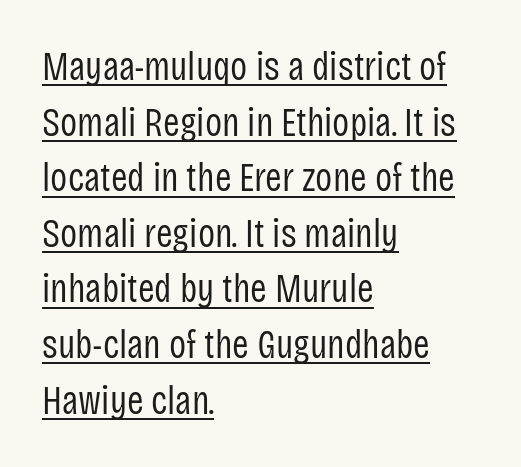
Stems here are at most as thick as an everyday book face. A baseline rule has been typeset under these characters. Unlike a traditional serif, this face leaves its strokes unadorned. In terms of letterspacing, this is plain default setting. The passage shown is typed in a proportional face where columns would drift.
